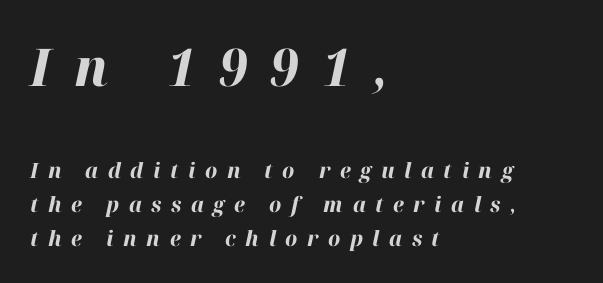
Slant detected: the letters are inclined. Weight check: bold — yes, fully. Teacher's note: observe the even left margin — that is flush-left alignment. The space between consecutive lines is moderate. The tracking jumps out immediately: characters are airy and widely separated. Block one is the big one; block two sits smaller underneath.
